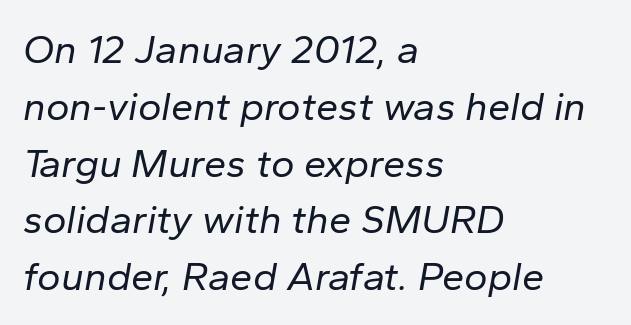
The rendering anchors every line to the left-hand side. Compared with a typical body face, this is equally light or lighter still. If you drew a line through each stem, it would be angled. Does the leading feel generous? No, just average. Students, note that the glyphs here touch the page at normal intervals. A typesetter would call this proportional, since set widths differ per character.
